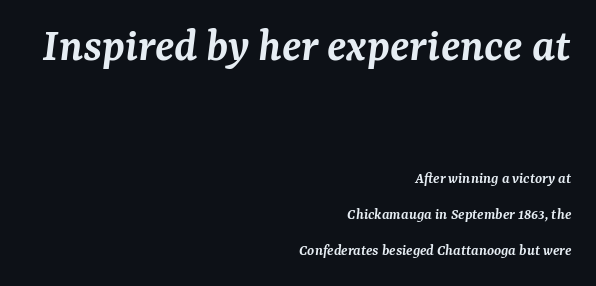
The image shows 48 px semibold serif type, italic (leaning right); set right-aligned, loose line spacing (2.25x), normal letter spacing, not underlined; the first (top) block is 3.0x larger; medium stroke contrast and a medium x-height.
